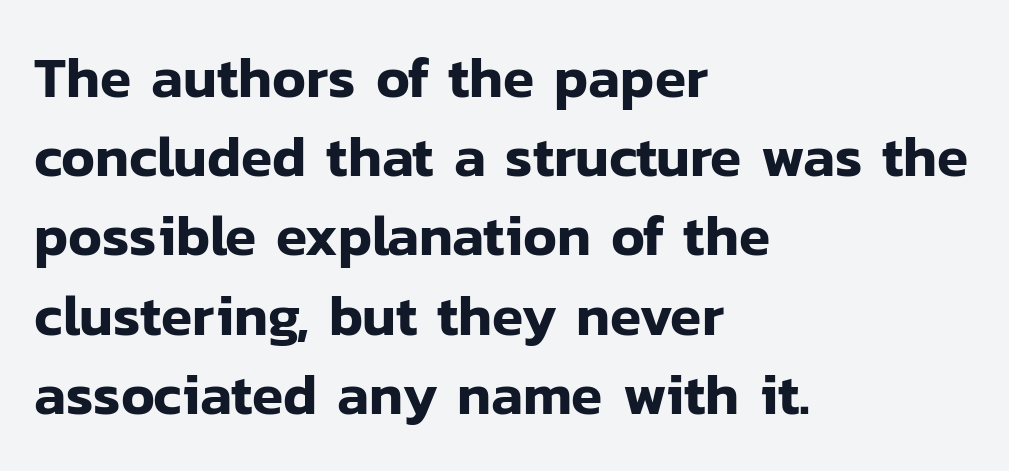
The lines in this sample share a left origin and differ only in where they stop. The designer left line spacing at the default. Decoration check: the copy has no underline. The typography opts for an upright posture over an oblique one.
